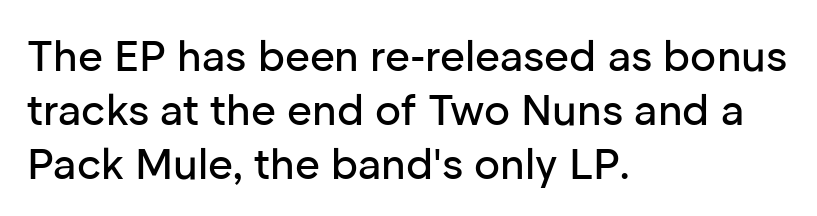
The image shows 43 px sans-serif type, upright; set left-aligned, normal line spacing (1.26x), normal letter spacing, not underlined; low stroke contrast and a medium x-height.
